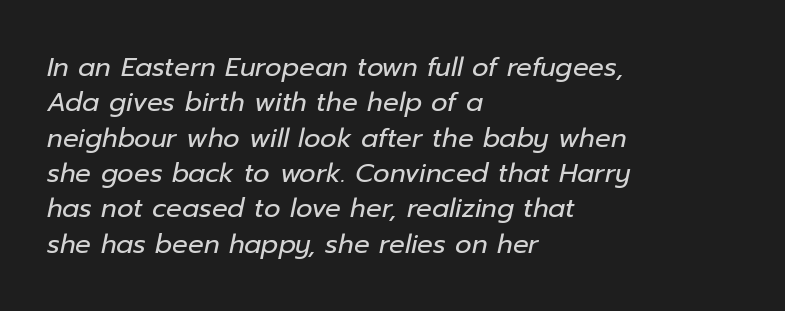
The image shows 26 px text type, italic (leaning right); set left-aligned, normal line spacing (1.36x), normal letter spacing, not underlined.
